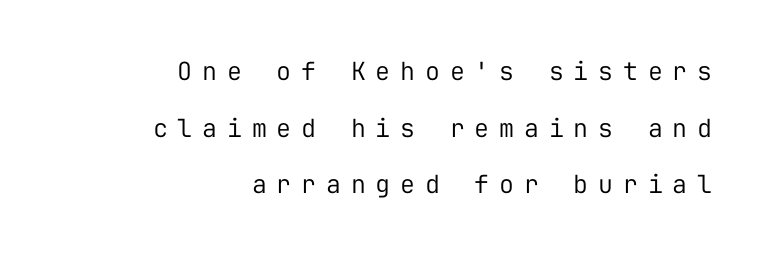
Q: Is the text bold? A: No.
Q: Is the text italic (slanted)? A: No, it is upright.
Q: Is the text underlined? A: No.
Q: How is the paragraph aligned? A: Right-aligned.
Q: Is the spacing between letters normal or unusually wide? A: Unusually wide.
Q: Is the spacing between lines tight, normal or loose? A: Loose.
